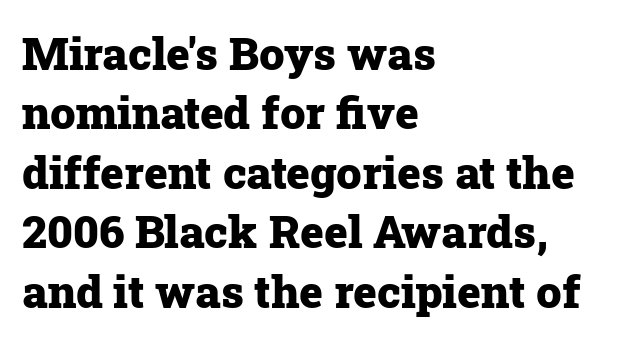
{"serif": "yes", "italic": "no", "bold": "yes", "weight": "heavy", "width": "normal", "stroke_contrast": "low", "x_height": "medium", "monospaced": "no", "underline": "no", "align": "left", "line_spacing": "normal", "line_spacing_ratio": 1.32, "letter_spacing": "normal", "letter_spacing_em": 0.0, "glyph_px": 45}
